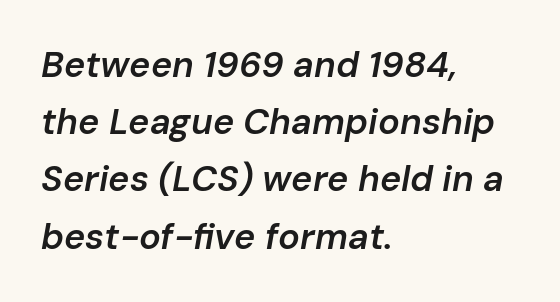
The image shows 36 px semibold type, italic (leaning right); set left-aligned, normal line spacing (1.59x), normal letter spacing, not underlined; low stroke contrast and a medium x-height.
